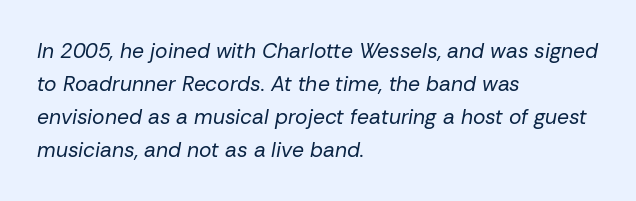
Q: Is the text bold? A: No.
Q: Is the text italic (slanted)? A: Yes, it leans right by about 10 degrees.
Q: Is the text underlined? A: No.
Q: How is the paragraph aligned? A: Left-aligned.
Q: Is the spacing between letters normal or unusually wide? A: Normal.
Q: Is the spacing between lines tight, normal or loose? A: Normal.
